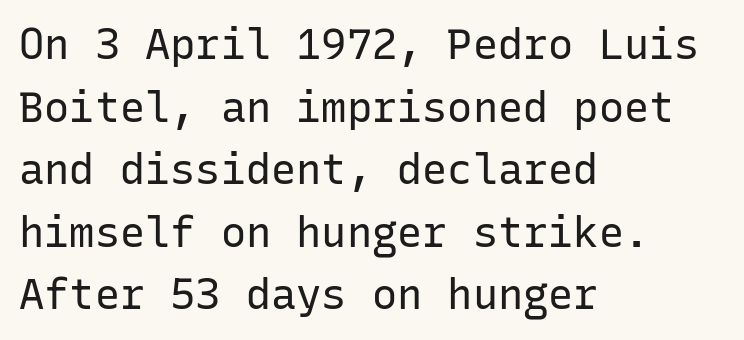
The image shows 42 px regular-weight sans-serif type, upright, monospaced; set left-aligned, normal line spacing (1.49x), normal letter spacing, not underlined; low stroke contrast and a medium x-height.
